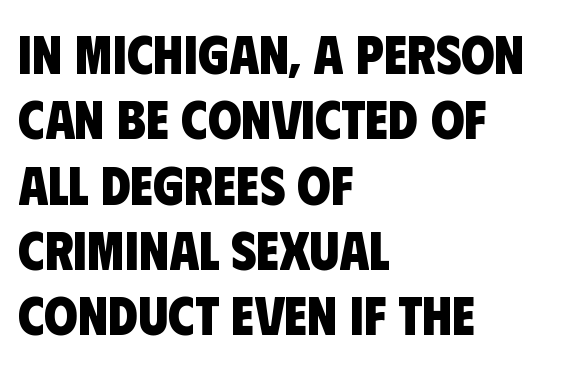
The image shows 54 px heavy, condensed sans-serif type; set left-aligned, line spacing 1.21x, normal letter spacing, not underlined; low stroke contrast and a large x-height.
